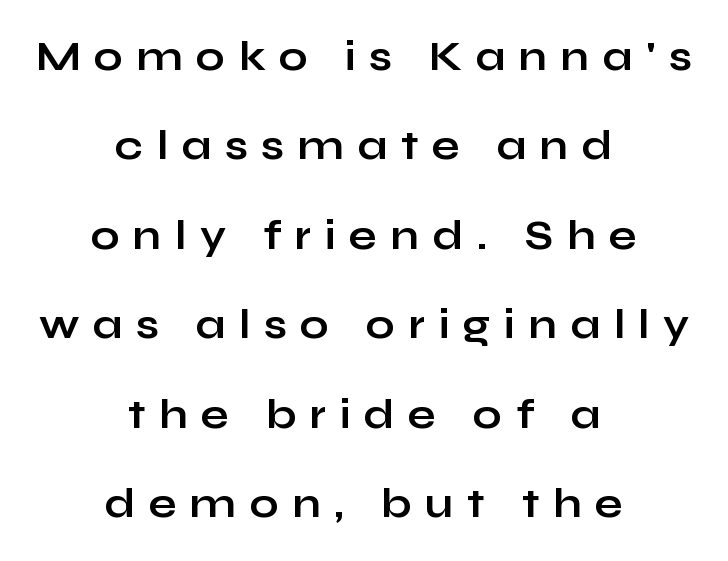
Nobody drew a line under any word here. Does the weight exceed regular? Yes, all the way to bold. Is this a fixed-width face? No — the glyphs have proportional, varying widths. The typeface chosen for these lines omits serifs. Each new line begins a long way beneath the previous one.
